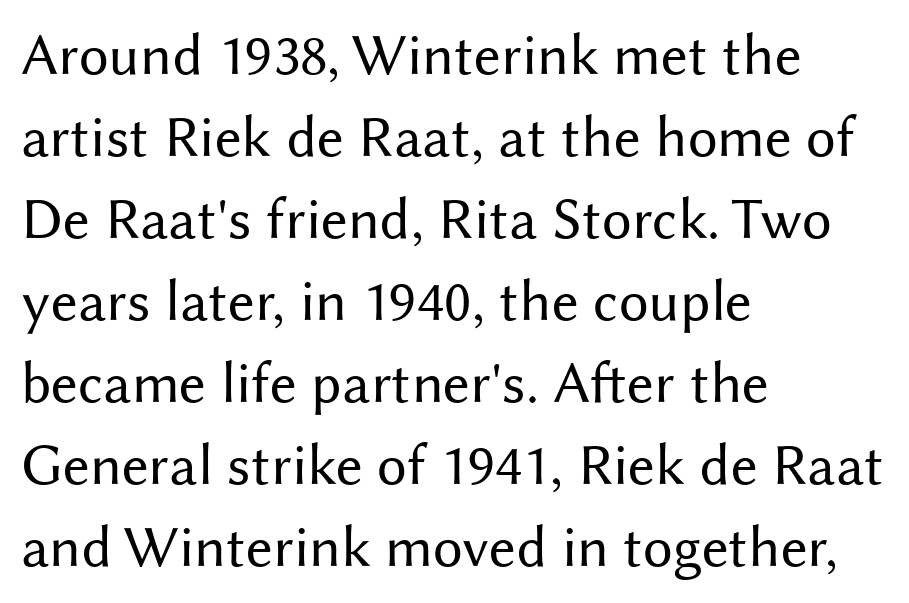
The image shows 59 px regular-weight sans-serif type, upright; set left-aligned, normal line spacing (1.39x), normal letter spacing, not underlined; medium stroke contrast and a medium x-height.
